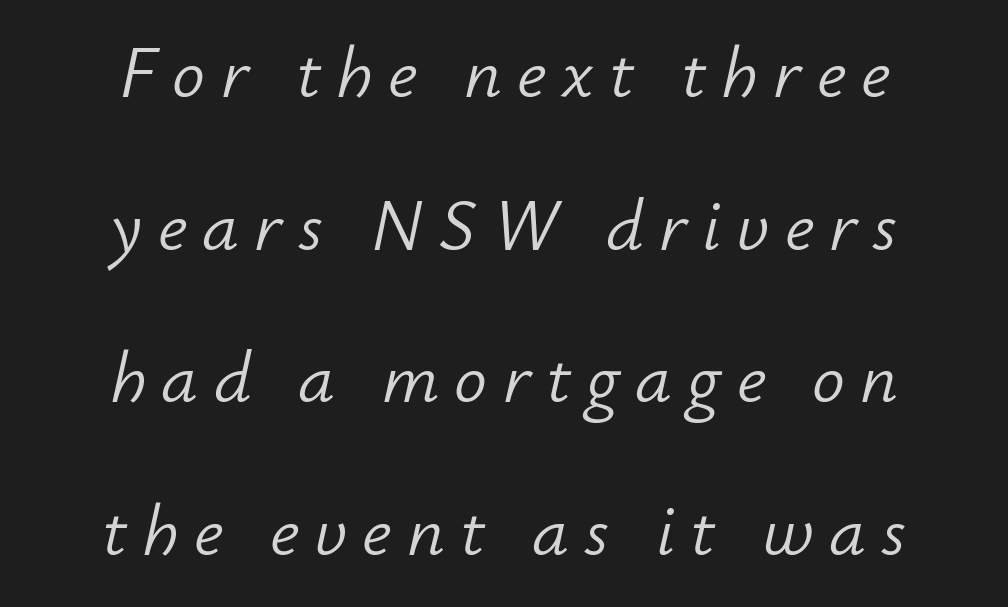
{"italic": "yes", "lean": "right", "slant_degrees": 12, "bold": "no", "weight": "light", "width": "normal", "stroke_contrast": "low", "x_height": "small", "monospaced": "no", "underline": "no", "align": "center", "line_spacing": "loose", "line_spacing_ratio": 2.09, "letter_spacing": "wide", "letter_spacing_em": 0.21, "glyph_px": 73}
